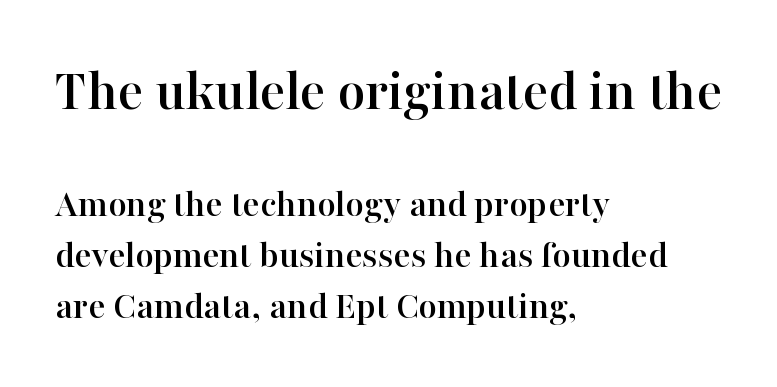
{"serif": "yes", "italic": "no", "width": "normal", "stroke_contrast": "high", "x_height": "medium", "monospaced": "no", "underline": "no", "align": "left", "line_spacing": "normal", "line_spacing_ratio": 1.28, "letter_spacing": "normal", "letter_spacing_em": 0.0, "larger_block": "first", "size_ratio": 1.5, "glyph_px": 60}
